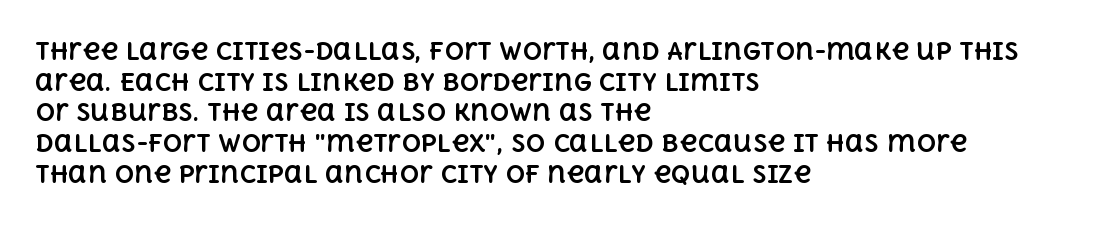
Summary of weight: heavy, a full bold. Tracking value appears to be zero — textbook default spacing. No italicization has been applied; the sample stays upright. The words here are not underlined. A normal amount of white space separates one row of letters from the next.
